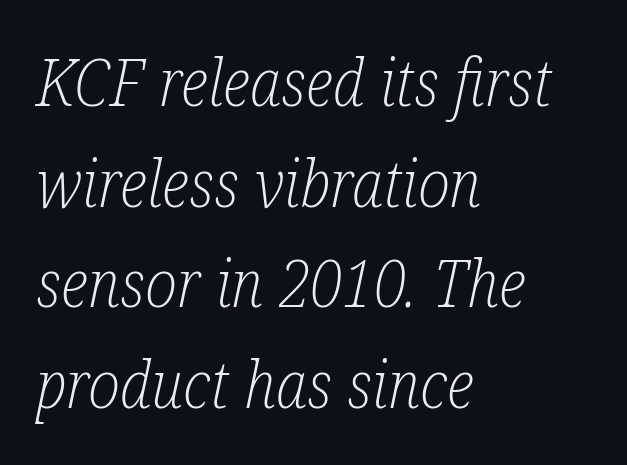
The typesetting does not lean heavy: it is not bold. Each new line begins a customary step beneath the previous one. The paragraph has a hard left edge and a soft right edge. I'd call this a serif setting — the letters wear small feet. The font's italic variant was chosen for this text. Plain, unruled lines of type.
